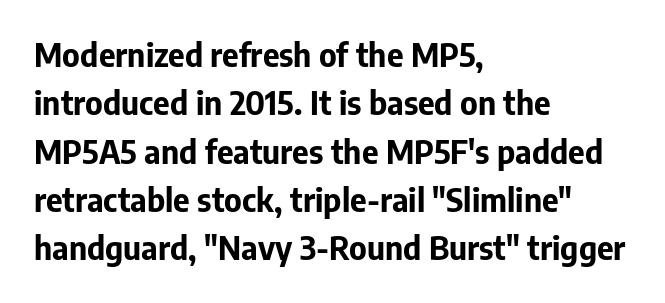
Q: Is the text bold? A: Yes.
Q: Is the text italic (slanted)? A: No, it is upright.
Q: Is the typeface a serif or a sans-serif typeface? A: Sans-serif.
Q: Is the text underlined? A: No.
Q: How is the paragraph aligned? A: Left-aligned.
Q: Is the spacing between letters normal or unusually wide? A: Normal.
Q: Is the spacing between lines tight, normal or loose? A: Normal.
Q: Width (condensed, normal, or wide)? A: Normal.
Q: Stroke contrast? A: Low.
Q: x-height? A: Medium.
Q: Monospaced? A: No.
